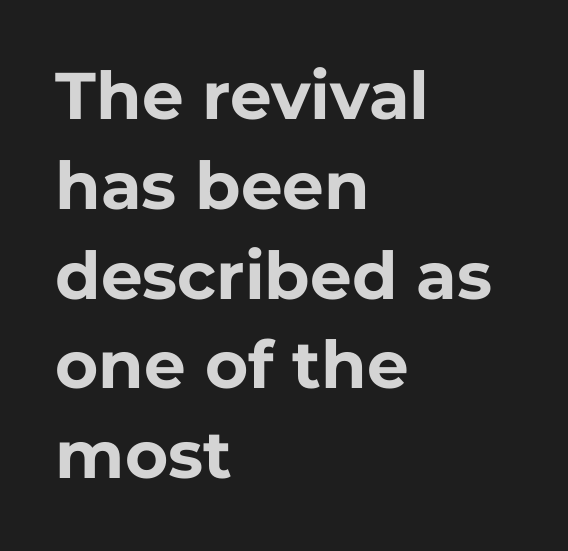
The image shows 66 px bold sans-serif type, upright; set left-aligned, normal line spacing (1.36x), normal letter spacing, not underlined; low stroke contrast and a medium x-height.
